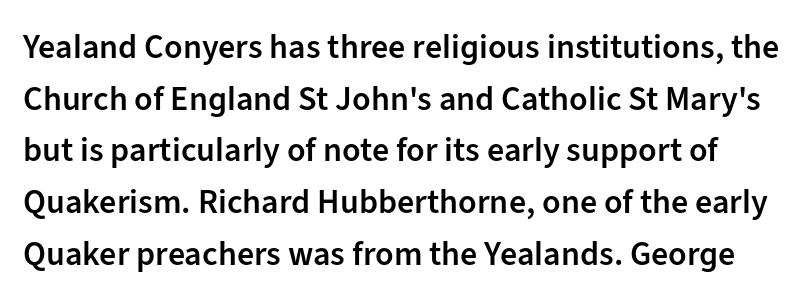
{"serif": "no", "italic": "no", "bold": "semi", "weight": "semibold", "width": "normal", "stroke_contrast": "low", "x_height": "medium", "monospaced": "no", "underline": "no", "line_spacing": "normal", "line_spacing_ratio": 1.52, "letter_spacing": "normal", "letter_spacing_em": 0.0, "glyph_px": 34}
